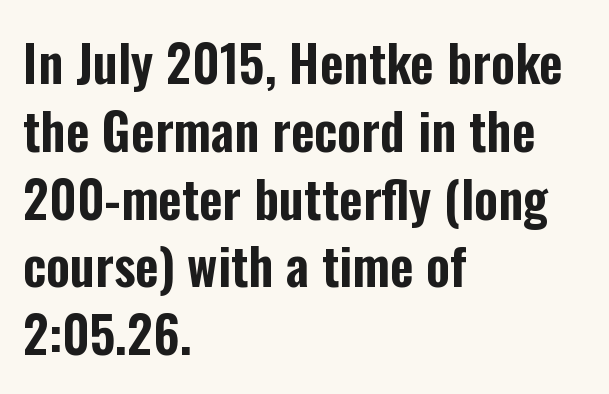
The image shows 51 px condensed sans-serif type, upright; set left-aligned, normal line spacing (1.33x), normal letter spacing, not underlined; low stroke contrast and a medium x-height.
